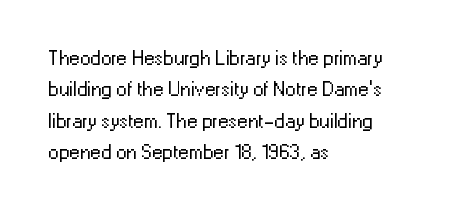
{"italic": "no", "bold": "no", "underline": "no", "align": "left", "line_spacing": "normal", "line_spacing_ratio": 1.49, "letter_spacing": "normal", "letter_spacing_em": 0.0, "glyph_px": 21}
